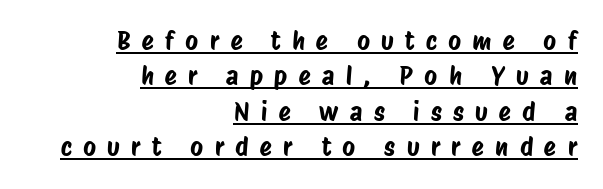
A baseline rule has been typeset under these characters. This sample uses expanded letter spacing, leaving extra air between glyphs. How would I describe the line gaps? Plain and ordinary. A flush-right, rag-left setting is used for this passage.
